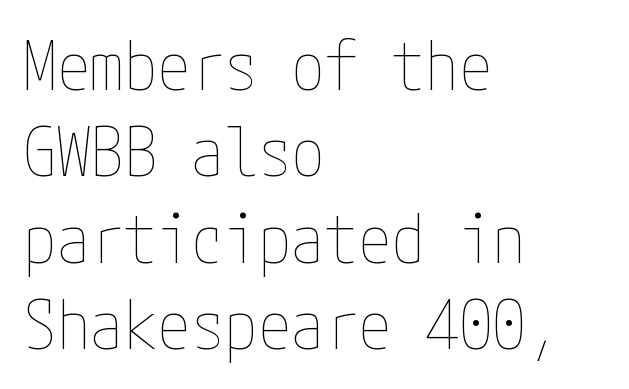
{"italic": "no", "bold": "no", "weight": "thin", "width": "condensed", "stroke_contrast": "low", "x_height": "medium", "underline": "no", "align": "left", "line_spacing": "normal", "line_spacing_ratio": 1.29, "letter_spacing": "normal", "letter_spacing_em": 0.0, "glyph_px": 67}
